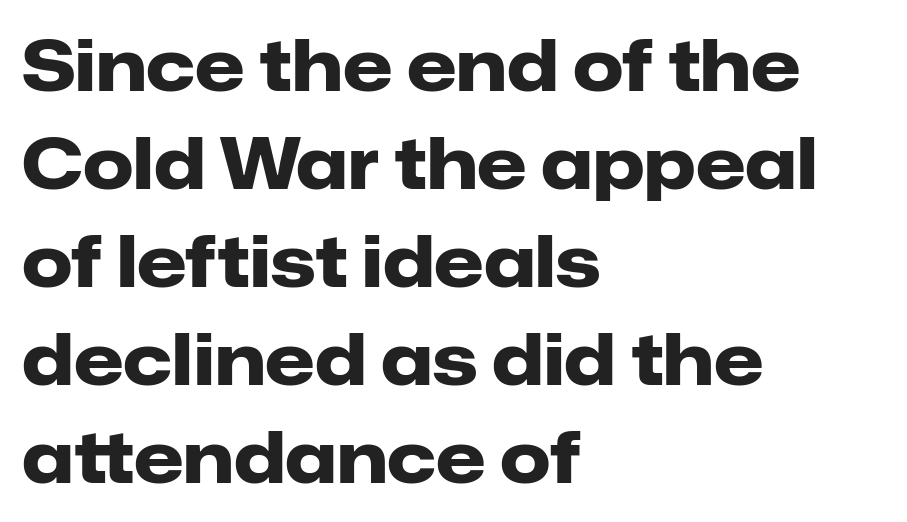
The image shows 71 px heavy sans-serif type, upright; set left-aligned, normal line spacing (1.38x), normal letter spacing, not underlined; low stroke contrast and a medium x-height.
